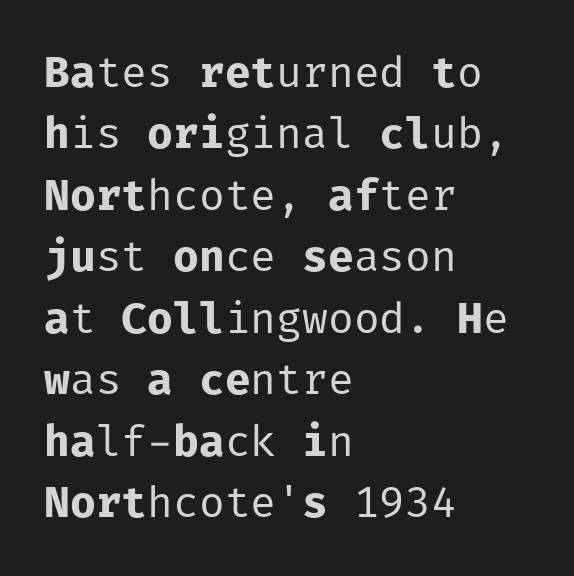
Fixed-width glyphs throughout — classic coding-font behaviour. Compared with typical paragraphs, the rows here are spaced about the same. Serifs: no, the terminals of the letterforms are clean. The letterforms sit at book weight or below. Left-aligned paragraph, ragged on the right. Tracking value appears to be zero — textbook default spacing.
